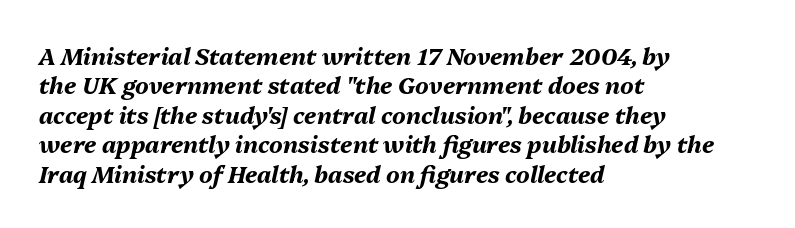
The image shows 23 px bold type, italic (leaning right); set left-aligned, normal line spacing (1.28x), normal letter spacing, not underlined.
